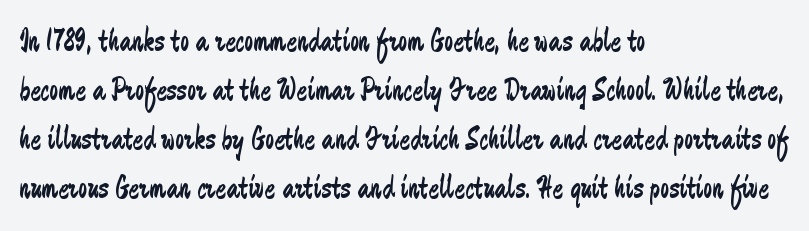
Q: Is the text bold? A: No.
Q: Is the text italic (slanted)? A: Yes.
Q: Is the typeface a serif or a sans-serif typeface? A: Sans-serif.
Q: Is the text underlined? A: No.
Q: How is the paragraph aligned? A: Left-aligned.
Q: Is the spacing between letters normal or unusually wide? A: Normal.
Q: Is the spacing between lines tight, normal or loose? A: Normal.
Q: Width (condensed, normal, or wide)? A: Condensed.
Q: Stroke contrast? A: Low.
Q: x-height? A: Small.
Q: Monospaced? A: No.
